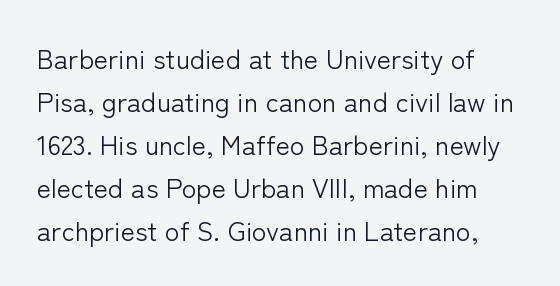
{"italic": "no", "bold": "no", "underline": "no", "line_spacing": "normal", "line_spacing_ratio": 1.59, "letter_spacing": "normal", "letter_spacing_em": 0.0, "glyph_px": 27}
